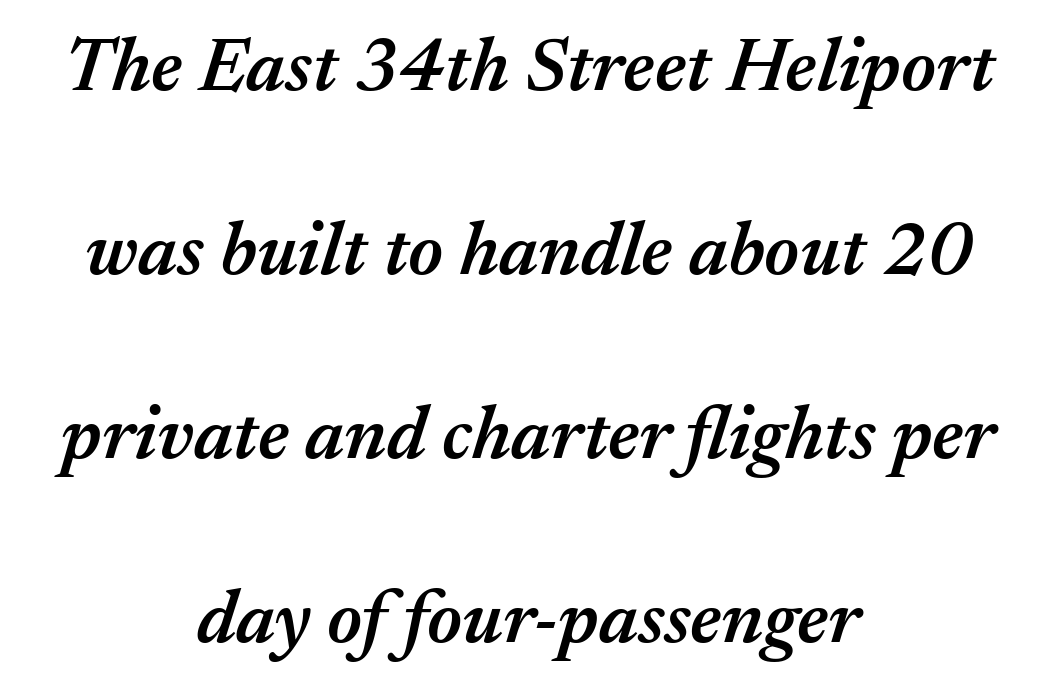
Q: Is the text bold? A: Semi-bold.
Q: Is the text italic (slanted)? A: Yes, it leans right by about 17 degrees.
Q: Is the text underlined? A: No.
Q: How is the paragraph aligned? A: Centered.
Q: Is the spacing between letters normal or unusually wide? A: Normal.
Q: Is the spacing between lines tight, normal or loose? A: Loose.
Q: Width (condensed, normal, or wide)? A: Normal.
Q: Stroke contrast? A: Medium.
Q: x-height? A: Medium.
Q: Monospaced? A: No.
